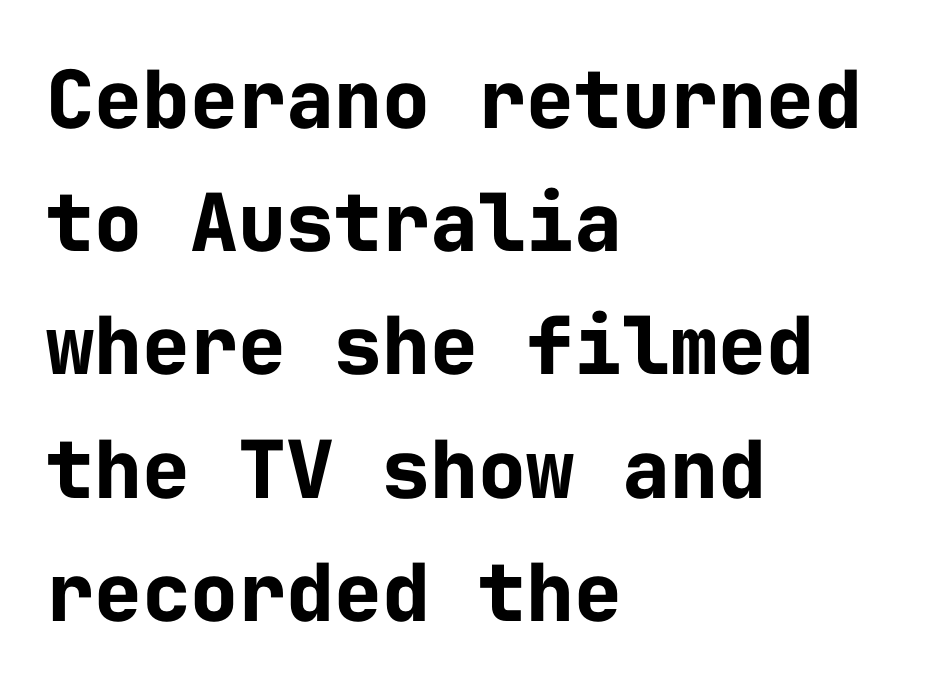
The image shows 80 px bold sans-serif type, upright, monospaced; set left-aligned, normal line spacing (1.54x), normal letter spacing, not underlined; low stroke contrast and a medium x-height.
